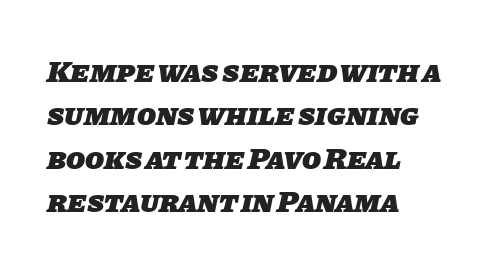
Q: Is the text bold? A: Yes.
Q: Is the typeface a serif or a sans-serif typeface? A: Serif.
Q: Is the text underlined? A: No.
Q: How is the paragraph aligned? A: Left-aligned.
Q: Is the spacing between letters normal or unusually wide? A: Normal.
Q: Is the spacing between lines tight, normal or loose? A: Normal.
Q: Width (condensed, normal, or wide)? A: Normal.
Q: Stroke contrast? A: Low.
Q: x-height? A: Large.
Q: Monospaced? A: No.
